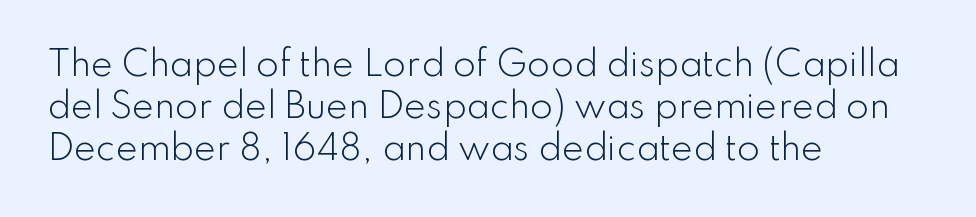
This sample has the flowing, uneven cadence of proportional lettering. The font is comparable to plain body text, perhaps lighter. Classification — sans serif. A classic flush-left, rag-right setting is used for this passage.
